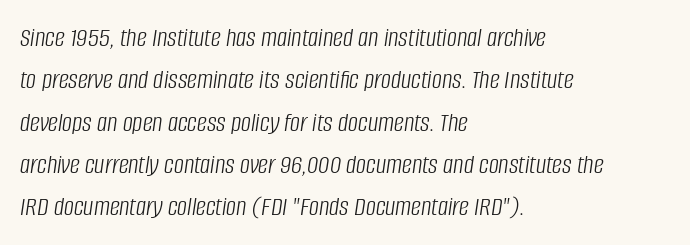
{"italic": "yes", "lean": "right", "slant_degrees": 8, "bold": "no", "weight": "light", "width": "condensed", "stroke_contrast": "low", "x_height": "large", "monospaced": "no", "underline": "no", "align": "left", "line_spacing": "normal", "line_spacing_ratio": 1.51, "letter_spacing": "normal", "letter_spacing_em": 0.0, "glyph_px": 28}
